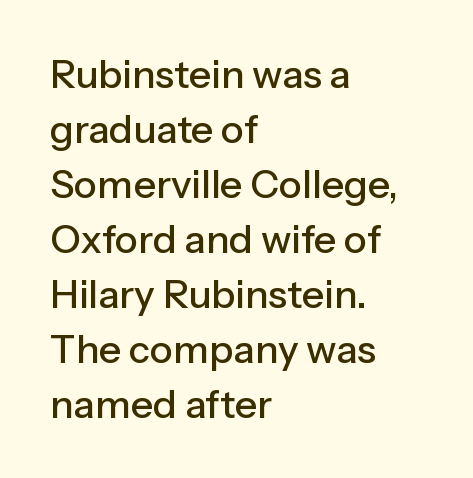
Note the varied advance widths — an 'i' is clearly narrower than an 'm'. The letterforms sit shoulder to shoulder at normal distance. Compared with a centered layout, this one pins lines to the left instead. The words here are not underlined.
